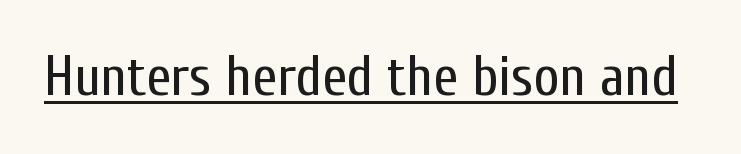
The image shows 56 px regular-weight, condensed sans-serif type, upright; set normal letter spacing, underlined; low stroke contrast and a medium x-height.
